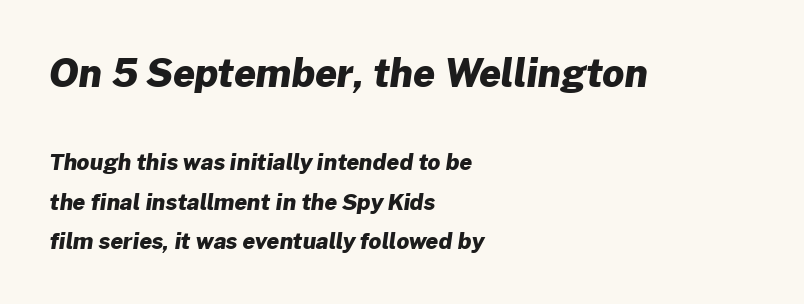
{"serif": "no", "bold": "yes", "weight": "heavy", "width": "normal", "stroke_contrast": "low", "x_height": "medium", "monospaced": "no", "underline": "no", "align": "left", "line_spacing_ratio": 1.79, "letter_spacing": "normal", "letter_spacing_em": 0.0, "larger_block": "first", "size_ratio": 1.73, "glyph_px": 38}
